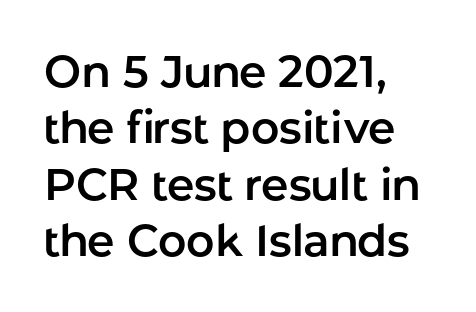
Q: Is the text italic (slanted)? A: No, it is upright.
Q: Is the typeface a serif or a sans-serif typeface? A: Sans-serif.
Q: Is the text underlined? A: No.
Q: How is the paragraph aligned? A: Left-aligned.
Q: Is the spacing between letters normal or unusually wide? A: Normal.
Q: Is the spacing between lines tight, normal or loose? A: Normal.
Q: Width (condensed, normal, or wide)? A: Normal.
Q: Stroke contrast? A: Low.
Q: x-height? A: Medium.
Q: Monospaced? A: No.
